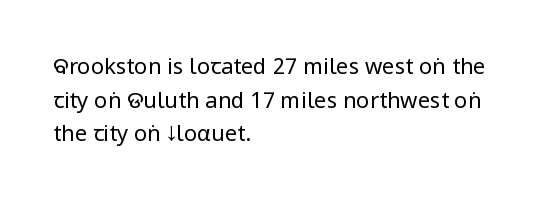
Q: Is the text bold? A: No.
Q: Is the text italic (slanted)? A: No, it is upright.
Q: Is the text underlined? A: No.
Q: How is the paragraph aligned? A: Left-aligned.
Q: Is the spacing between letters normal or unusually wide? A: Normal.
Q: Is the spacing between lines tight, normal or loose? A: Normal.
